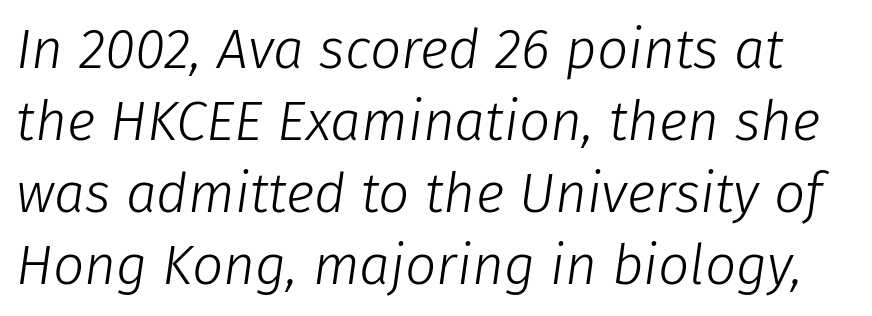
Italic? Definitely — the glyphs are oblique. Leading matches the norm, producing a regular column. Letter spacing: default. These lines are rendered in a variable-pitch font. No heavy texture on the line: the type isn't bold.
